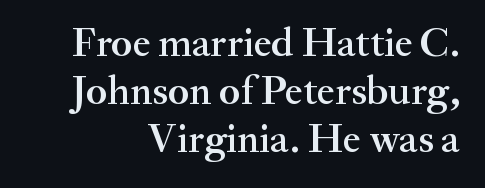
The image shows 41 px semibold serif type, upright; set right-aligned, line spacing 1.17x, normal letter spacing, not underlined; medium stroke contrast and a small x-height.
